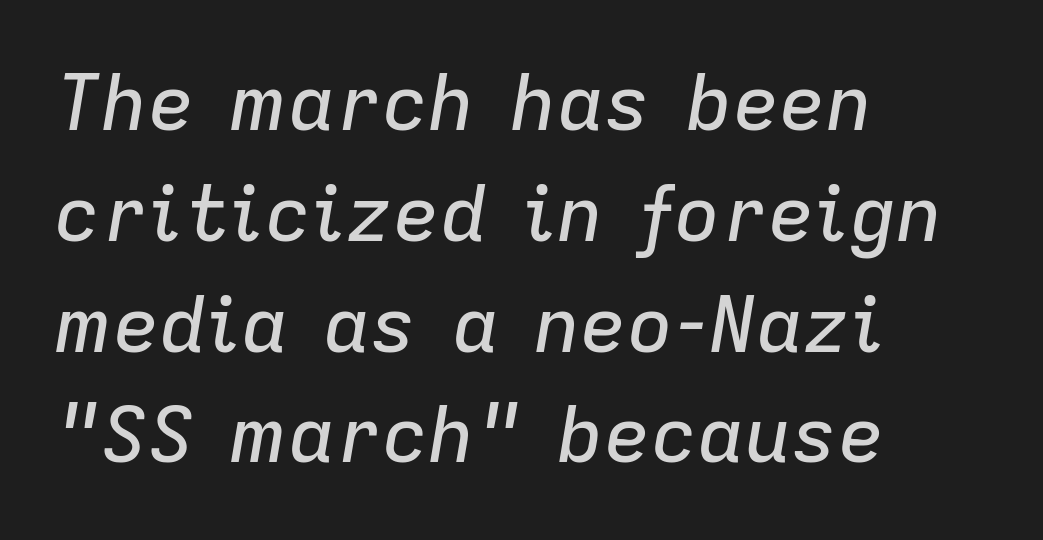
The rendering uses natural spacing where letterforms have individual widths. The lettering tilts uniformly, giving the passage an italic look. Evenly set lines give the paragraph a standard silhouette. Only glyphs here, with clear space below each row. The compositor pushed each line to the left boundary.
